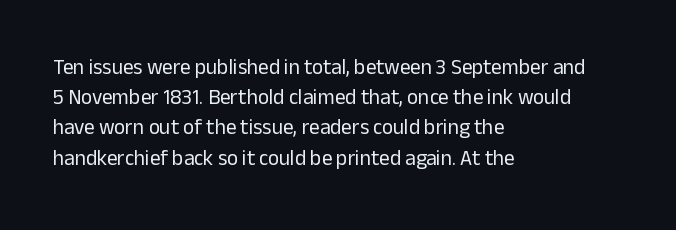
Regarding leading, the lines here are spaced in the standard way. Underline: absent. A classic flush-left, rag-right setting is used for this passage. Every character sits straight up, as roman type does.
